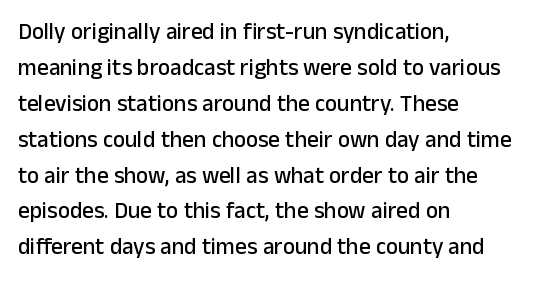
The passage shown has conventional tracking throughout. The axis of the letterforms is exactly vertical. In CSS terms this would be text-align: left. The area under the type is left untouched.
